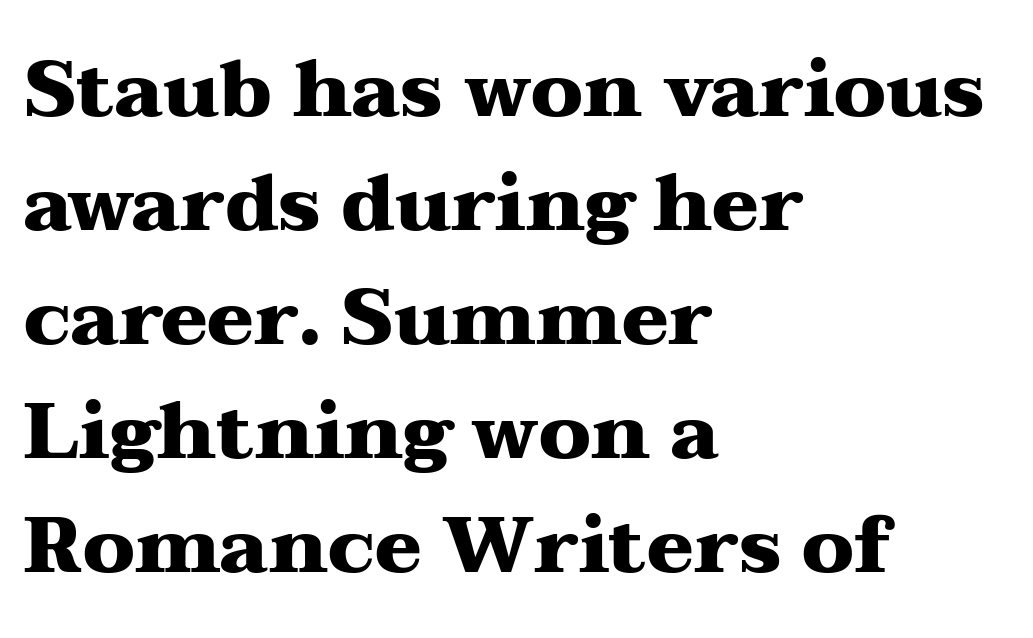
Q: Is the text bold? A: Yes.
Q: Is the text italic (slanted)? A: No, it is upright.
Q: Is the typeface a serif or a sans-serif typeface? A: Serif.
Q: Is the text underlined? A: No.
Q: How is the paragraph aligned? A: Left-aligned.
Q: Is the spacing between letters normal or unusually wide? A: Normal.
Q: Is the spacing between lines tight, normal or loose? A: Normal.
Q: Width (condensed, normal, or wide)? A: Wide.
Q: Stroke contrast? A: Medium.
Q: x-height? A: Medium.
Q: Monospaced? A: No.
